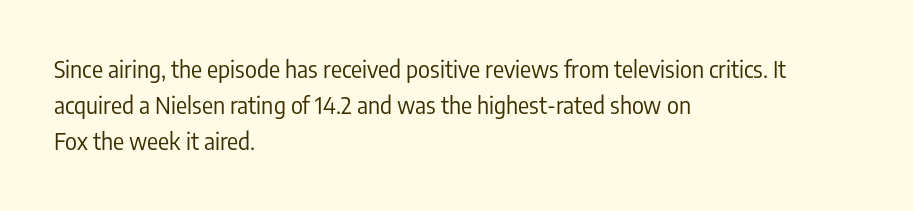
Q: Is the text bold? A: No.
Q: Is the text italic (slanted)? A: No, it is upright.
Q: Is the text underlined? A: No.
Q: How is the paragraph aligned? A: Left-aligned.
Q: Is the spacing between letters normal or unusually wide? A: Normal.
Q: Is the spacing between lines tight, normal or loose? A: Normal.
